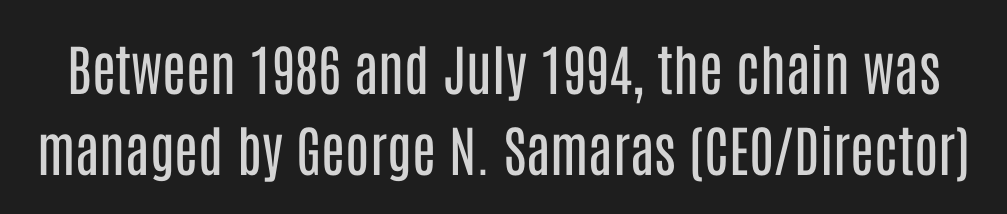
Q: Is the text bold? A: No.
Q: Is the text italic (slanted)? A: No, it is upright.
Q: Is the typeface a serif or a sans-serif typeface? A: Sans-serif.
Q: Is the text underlined? A: No.
Q: Is the spacing between letters normal or unusually wide? A: Normal.
Q: Is the spacing between lines tight, normal or loose? A: Normal.
Q: Width (condensed, normal, or wide)? A: Condensed.
Q: Stroke contrast? A: Low.
Q: x-height? A: Large.
Q: Monospaced? A: No.
